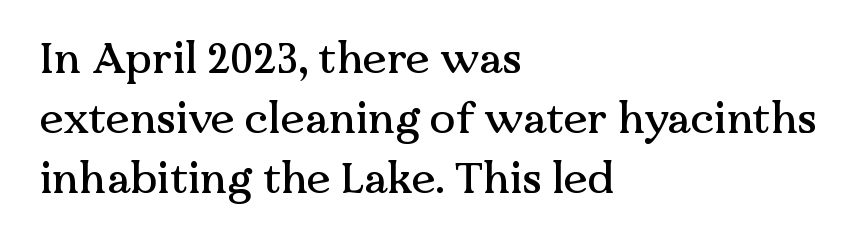
The image shows 43 px serif type, upright; set left-aligned, normal line spacing (1.39x), normal letter spacing, not underlined; medium stroke contrast and a medium x-height.
